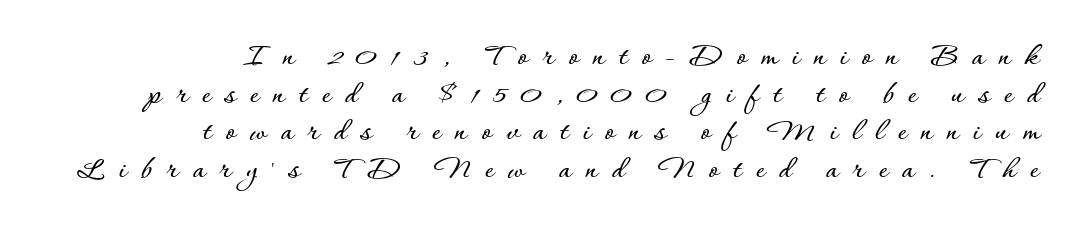
The image shows 33 px text type; set right-aligned, tight line spacing (1.14x), unusually wide letter spacing (+0.43 em), not underlined; low stroke contrast and a small x-height.
